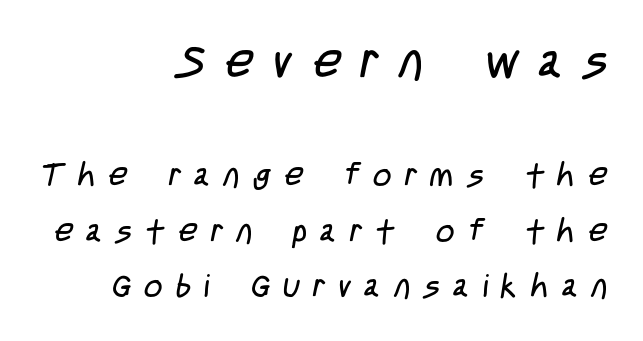
The image shows 48 px regular-weight, condensed sans-serif type; set right-aligned, line spacing 1.74x, unusually wide letter spacing (+0.42 em), not underlined; the first (top) block is 1.5x larger; low stroke contrast and a large x-height.
